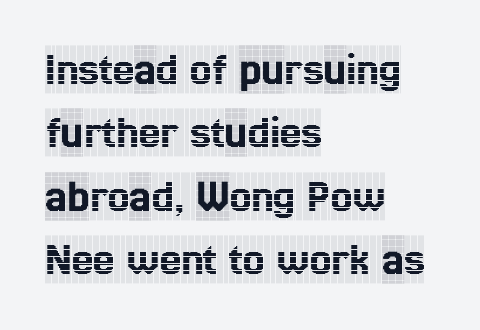
Q: Is the text italic (slanted)? A: No, it is upright.
Q: Is the typeface a serif or a sans-serif typeface? A: Serif.
Q: Is the text underlined? A: No.
Q: How is the paragraph aligned? A: Left-aligned.
Q: Is the spacing between letters normal or unusually wide? A: Normal.
Q: Is the spacing between lines tight, normal or loose? A: Normal.
Q: Width (condensed, normal, or wide)? A: Condensed.
Q: x-height? A: Large.
Q: Monospaced? A: No.
